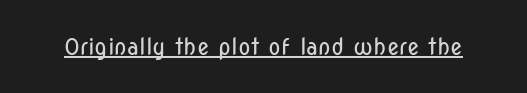
Students, observe the line beneath the letters — that is underlining. You can tell it's not italic because the verticals are truly vertical. Stems here are at most as thick as an everyday book face. Between one letter and the next there's only the usual sliver of space.
